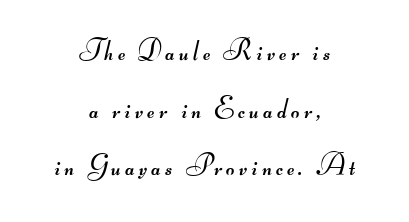
Q: Is the text bold? A: No.
Q: Is the typeface a serif or a sans-serif typeface? A: Sans-serif.
Q: Is the text underlined? A: No.
Q: How is the paragraph aligned? A: Centered.
Q: Is the spacing between lines tight, normal or loose? A: Loose.
Q: Width (condensed, normal, or wide)? A: Wide.
Q: Stroke contrast? A: Medium.
Q: Monospaced? A: No.
